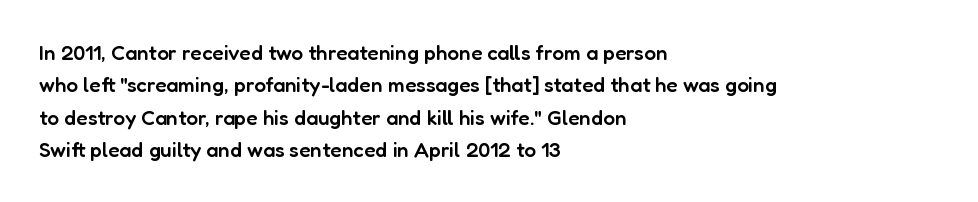
Q: Is the text bold? A: Semi-bold.
Q: Is the text italic (slanted)? A: No, it is upright.
Q: Is the text underlined? A: No.
Q: How is the paragraph aligned? A: Left-aligned.
Q: Is the spacing between letters normal or unusually wide? A: Normal.
Q: Is the spacing between lines tight, normal or loose? A: Normal.
